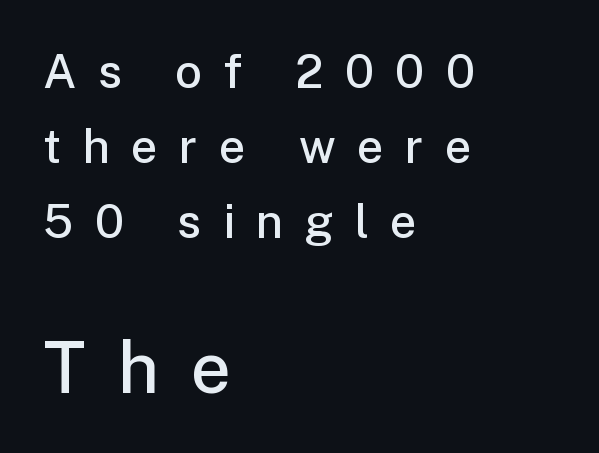
Unmarked baselines from the first word to the last. Typographic density is moderately raised because the face is semibold. Compared with typical body copy, the letter spacing here is much looser. Here the designer chose a conventional face with non-uniform glyph widths. Line beginnings align vertically; line endings do not.
